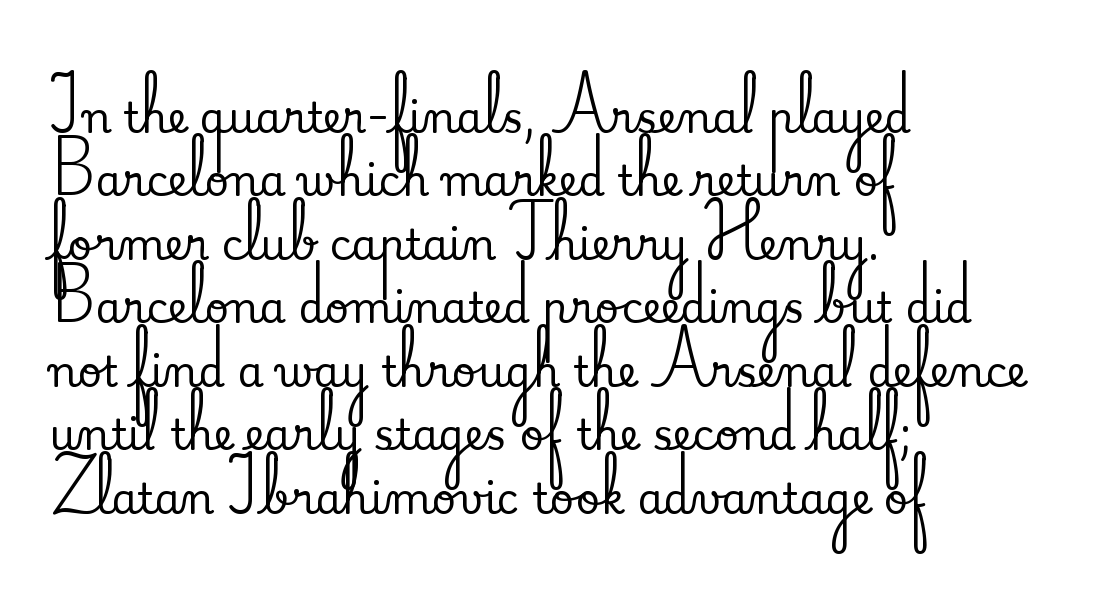
{"serif": "yes", "italic": "no", "width": "normal", "stroke_contrast": "medium", "x_height": "small", "monospaced": "no", "underline": "no", "align": "left", "line_spacing": "normal", "line_spacing_ratio": 1.51, "letter_spacing": "normal", "letter_spacing_em": 0.0, "glyph_px": 42}
